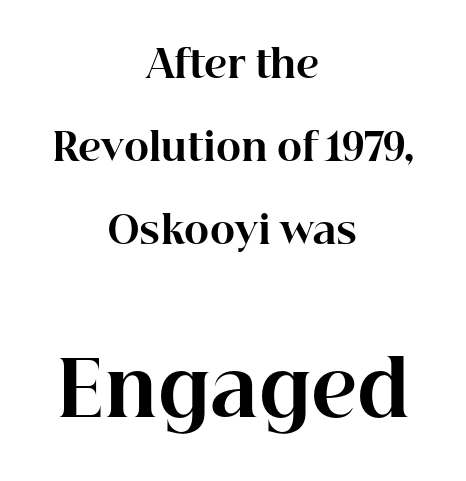
{"serif": "yes", "italic": "no", "bold": "yes", "weight": "bold", "width": "normal", "stroke_contrast": "high", "x_height": "medium", "monospaced": "no", "underline": "no", "align": "center", "line_spacing": "loose", "line_spacing_ratio": 2.18, "letter_spacing": "normal", "letter_spacing_em": 0.0, "larger_block": "second", "size_ratio": 2.0, "glyph_px": 76}
